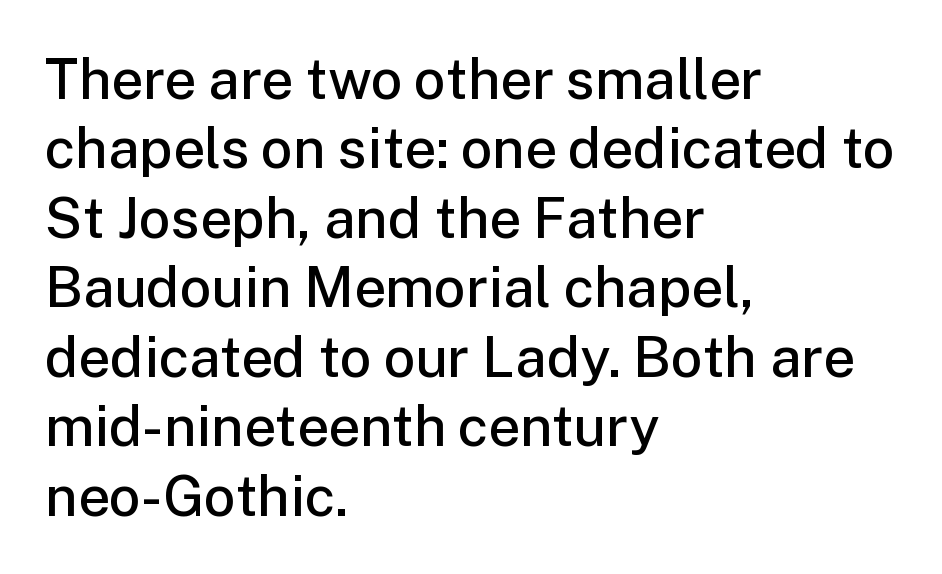
Q: Is the text bold? A: Semi-bold.
Q: Is the text italic (slanted)? A: No, it is upright.
Q: Is the typeface a serif or a sans-serif typeface? A: Sans-serif.
Q: Is the text underlined? A: No.
Q: How is the paragraph aligned? A: Left-aligned.
Q: Is the spacing between letters normal or unusually wide? A: Normal.
Q: Width (condensed, normal, or wide)? A: Normal.
Q: Stroke contrast? A: Low.
Q: x-height? A: Medium.
Q: Monospaced? A: No.
